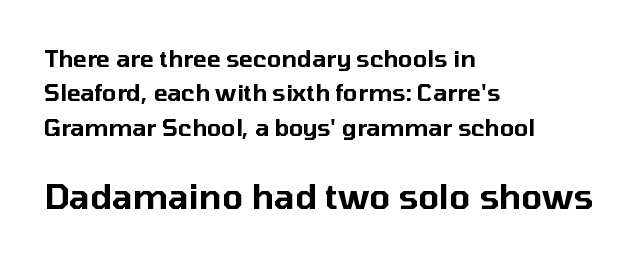
The image shows 34 px sans-serif type, upright; set left-aligned, normal line spacing (1.5x), normal letter spacing, not underlined; the second (bottom) block is 1.48x larger; low stroke contrast and a medium x-height.
